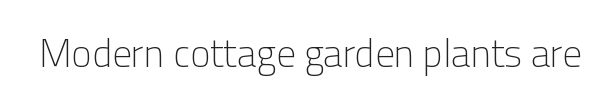
The letters advance in unequal steps, a hallmark of proportional type. Type style note: lacks serifs. Compared with typical body copy, the letter spacing here is the same. Heft: none added — not bold. Notice how the stems are strictly vertical — no italics here. Beneath every word, the page is bare.
